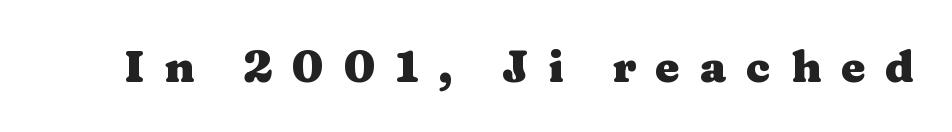
Q: Is the text bold? A: Yes.
Q: Is the text italic (slanted)? A: No, it is upright.
Q: Is the typeface a serif or a sans-serif typeface? A: Serif.
Q: Is the text underlined? A: No.
Q: Is the spacing between letters normal or unusually wide? A: Unusually wide.
Q: Width (condensed, normal, or wide)? A: Wide.
Q: Stroke contrast? A: Medium.
Q: x-height? A: Medium.
Q: Monospaced? A: No.
